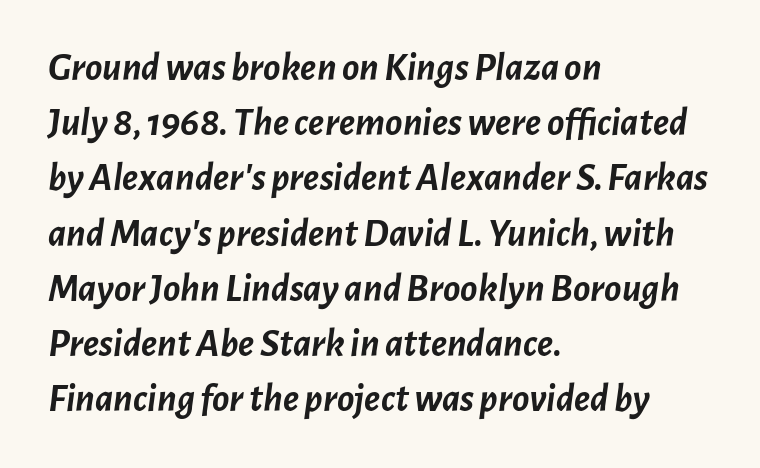
The image shows 40 px semibold type, italic (leaning right); set left-aligned, normal line spacing (1.38x), normal letter spacing, not underlined; low stroke contrast and a medium x-height.
